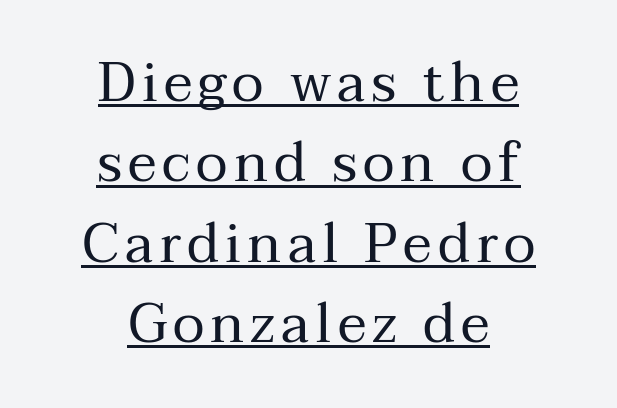
The image shows 55 px regular-weight serif type, upright; set centered, normal line spacing (1.46x), underlined; medium stroke contrast and a medium x-height.
